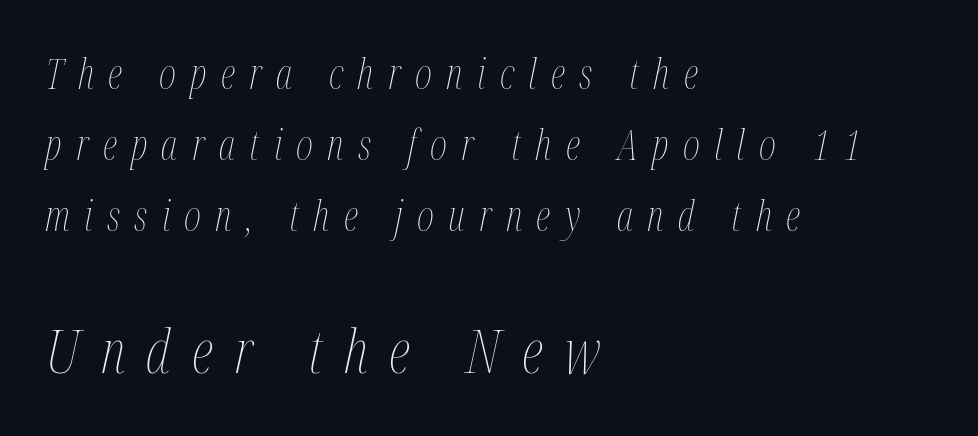
Q: Is the text bold? A: No.
Q: Is the text italic (slanted)? A: Yes, it leans right by about 12 degrees.
Q: Is the text underlined? A: No.
Q: How is the paragraph aligned? A: Left-aligned.
Q: Is the spacing between letters normal or unusually wide? A: Unusually wide.
Q: Which block of text is set in a larger size, the first (top) or the second (bottom)? A: The second (bottom) one.
Q: Width (condensed, normal, or wide)? A: Condensed.
Q: Stroke contrast? A: Medium.
Q: x-height? A: Medium.
Q: Monospaced? A: No.
